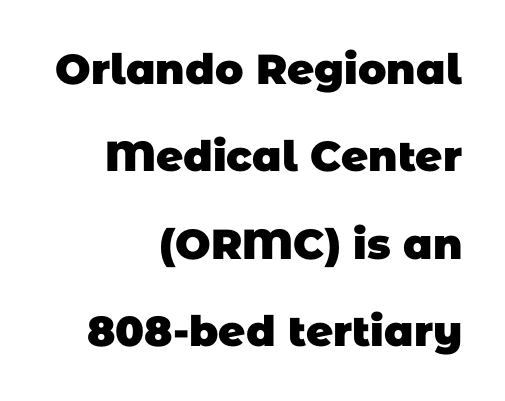
{"serif": "no", "bold": "yes", "weight": "heavy", "width": "normal", "stroke_contrast": "low", "x_height": "large", "monospaced": "no", "underline": "no", "align": "right", "line_spacing": "loose", "line_spacing_ratio": 2.08, "letter_spacing": "normal", "letter_spacing_em": 0.0, "glyph_px": 42}
